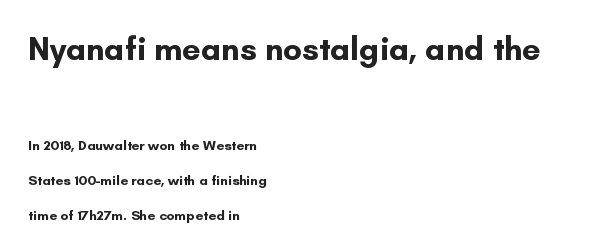
The image shows 33 px bold sans-serif type, upright; set left-aligned, loose line spacing (2.48x), normal letter spacing, not underlined; the first (top) block is 2.36x larger; low stroke contrast and a small x-height.
